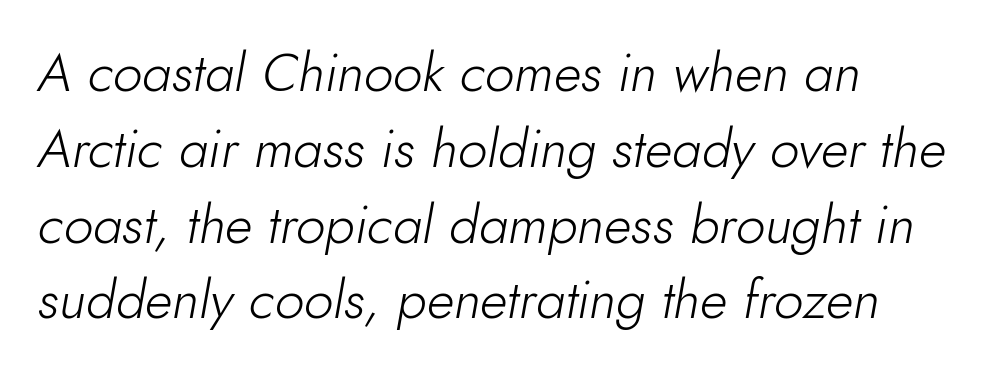
Q: Is the text bold? A: No.
Q: Is the text italic (slanted)? A: Yes, it leans right by about 10 degrees.
Q: Is the text underlined? A: No.
Q: Is the spacing between letters normal or unusually wide? A: Normal.
Q: Is the spacing between lines tight, normal or loose? A: Normal.
Q: Width (condensed, normal, or wide)? A: Normal.
Q: Stroke contrast? A: Low.
Q: x-height? A: Small.
Q: Monospaced? A: No.
